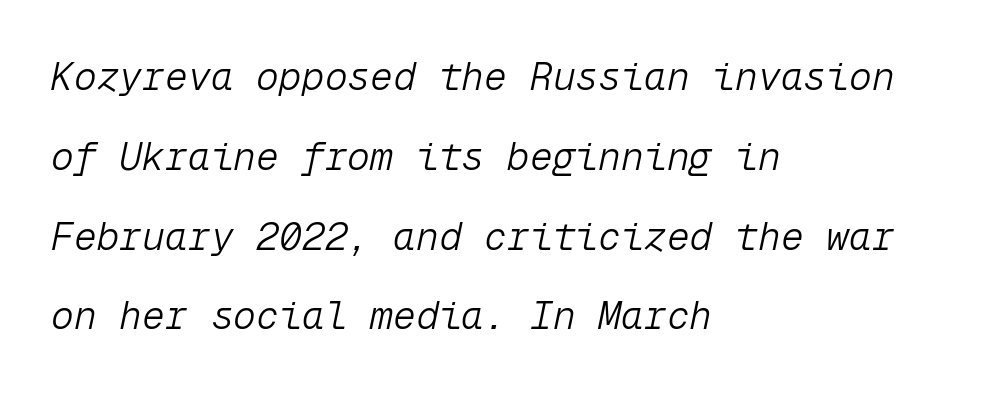
Q: Is the text bold? A: No.
Q: Is the text italic (slanted)? A: Yes, it leans right by about 12 degrees.
Q: Is the text underlined? A: No.
Q: How is the paragraph aligned? A: Left-aligned.
Q: Is the spacing between letters normal or unusually wide? A: Normal.
Q: Is the spacing between lines tight, normal or loose? A: Loose.
Q: Width (condensed, normal, or wide)? A: Normal.
Q: Stroke contrast? A: Low.
Q: x-height? A: Medium.
Q: Monospaced? A: Yes.
